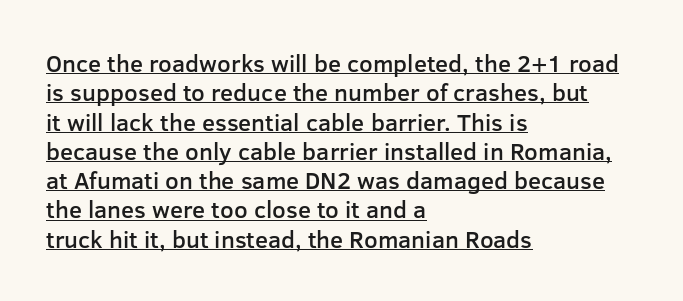
The image shows 24 px text type, upright; set left-aligned, line spacing 1.22x, normal letter spacing, underlined.
